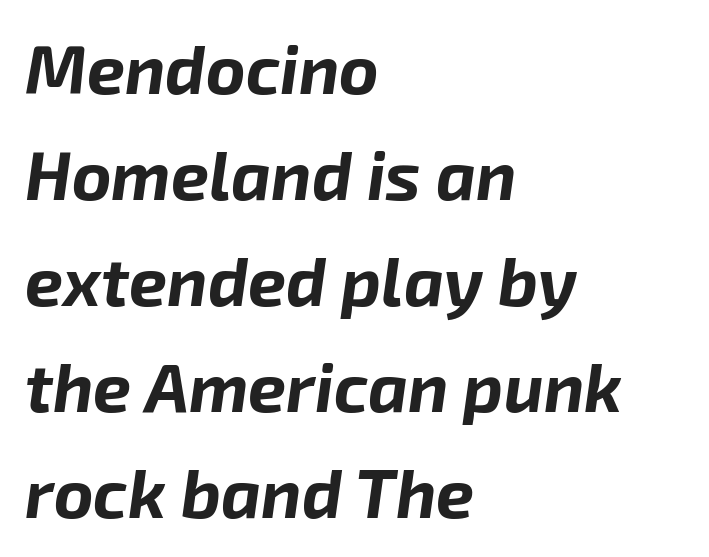
Q: Is the text bold? A: Yes.
Q: Is the text italic (slanted)? A: Yes, it leans right by about 8 degrees.
Q: Is the text underlined? A: No.
Q: How is the paragraph aligned? A: Left-aligned.
Q: Is the spacing between letters normal or unusually wide? A: Normal.
Q: Is the spacing between lines tight, normal or loose? A: Normal.
Q: Width (condensed, normal, or wide)? A: Normal.
Q: Stroke contrast? A: Low.
Q: x-height? A: Medium.
Q: Monospaced? A: No.
